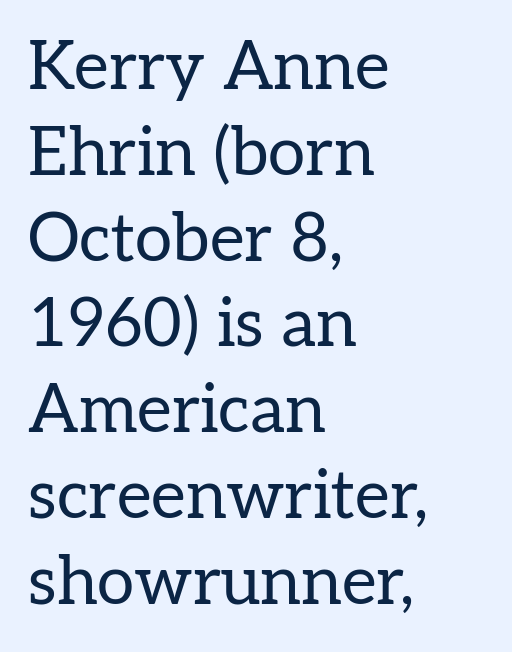
The image shows 67 px regular-weight serif type, upright; set left-aligned, normal line spacing (1.28x), normal letter spacing, not underlined; low stroke contrast and a medium x-height.
